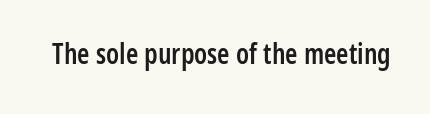
{"serif": "no", "italic": "no", "bold": "semi", "weight": "semibold", "width": "condensed", "stroke_contrast": "low", "x_height": "medium", "monospaced": "no", "underline": "no", "letter_spacing": "normal", "letter_spacing_em": 0.0, "glyph_px": 28}
